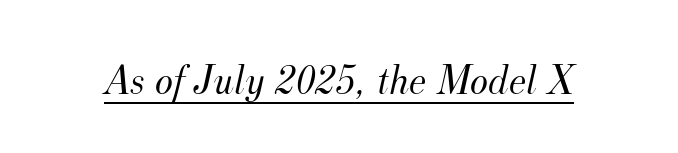
{"serif": "yes", "italic": "yes", "lean": "right", "slant_degrees": 12, "bold": "no", "weight": "light", "width": "normal", "stroke_contrast": "medium", "x_height": "small", "monospaced": "no", "underline": "yes", "letter_spacing": "normal", "letter_spacing_em": 0.0, "glyph_px": 43}
